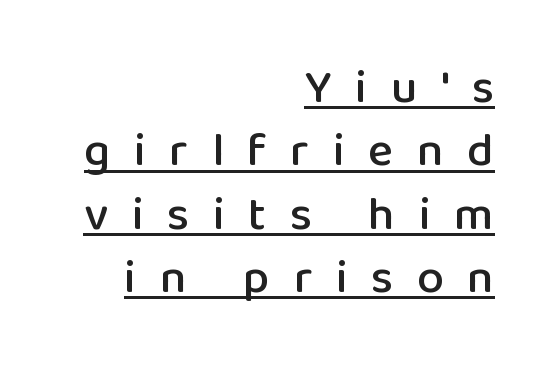
You could not count columns in this text — the font is proportionally spaced. Baseline-to-baseline distance is the conventional proportion of letter height. A typesetter would label this face a sans. These lines were composed using upright roman letters. The type is letterspaced generously, with wide tracking. The setting favours the right margin, as signatures and pull-quotes sometimes do.
